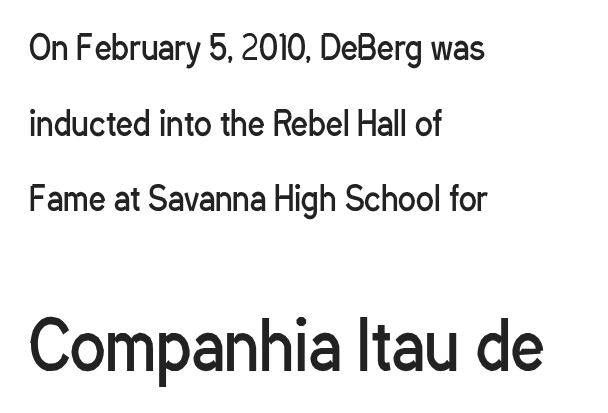
{"serif": "no", "italic": "no", "bold": "no", "weight": "regular", "width": "condensed", "stroke_contrast": "low", "x_height": "medium", "monospaced": "no", "underline": "no", "align": "left", "line_spacing": "loose", "line_spacing_ratio": 2.29, "letter_spacing": "normal", "letter_spacing_em": 0.0, "larger_block": "second", "size_ratio": 2.0, "glyph_px": 66}
